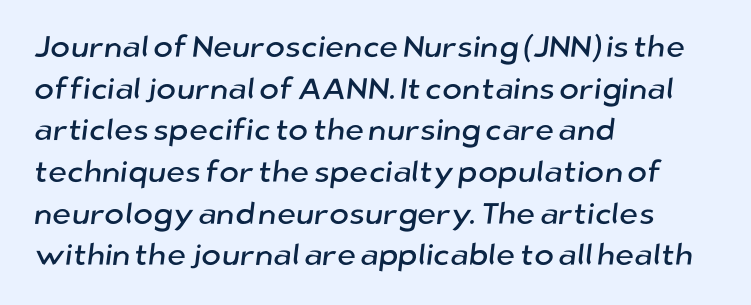
These lines are rendered in a variable-pitch font. The horizontal fit of the characters is conventional and even. These lines are composed in type without serifs. The lines are quadded left.
